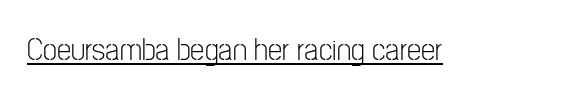
{"serif": "no", "italic": "no", "bold": "no", "weight": "light", "width": "condensed", "stroke_contrast": "low", "x_height": "medium", "monospaced": "no", "underline": "yes", "letter_spacing": "normal", "letter_spacing_em": 0.0, "glyph_px": 32}
